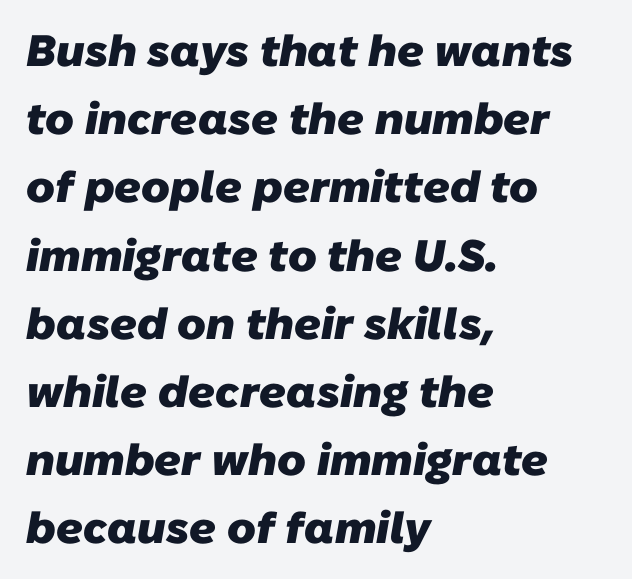
Q: Is the text bold? A: Yes.
Q: Is the typeface a serif or a sans-serif typeface? A: Sans-serif.
Q: Is the text underlined? A: No.
Q: How is the paragraph aligned? A: Left-aligned.
Q: Is the spacing between letters normal or unusually wide? A: Normal.
Q: Is the spacing between lines tight, normal or loose? A: Normal.
Q: Width (condensed, normal, or wide)? A: Normal.
Q: Stroke contrast? A: Low.
Q: x-height? A: Medium.
Q: Monospaced? A: No.
